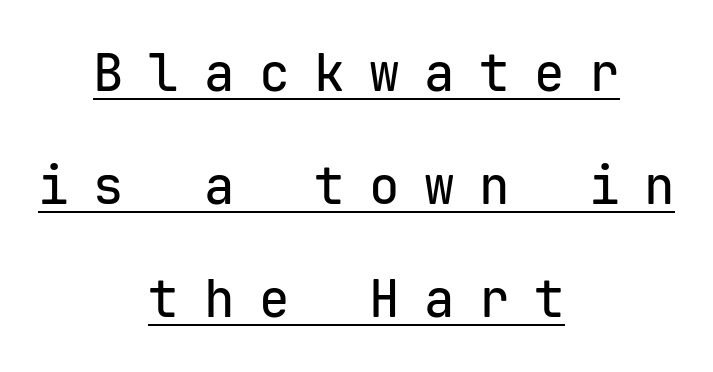
Note the uniform advance width — an 'i' takes as much space as an 'm'. The glyphs are accompanied by a horizontal stroke just below them. Stroke terminals: plain, sans-serif. Successive baselines arrive slowly, with a big drop between each.
